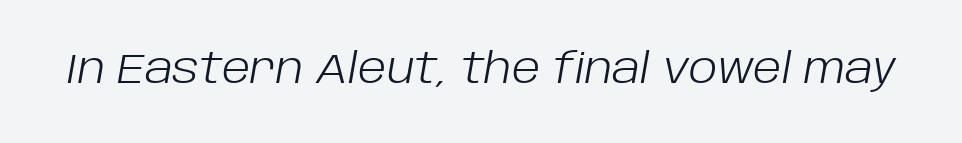
{"italic": "yes", "lean": "right", "slant_degrees": 10, "bold": "no", "weight": "light", "width": "normal", "stroke_contrast": "low", "x_height": "large", "monospaced": "no", "underline": "no", "letter_spacing": "normal", "letter_spacing_em": 0.0, "glyph_px": 41}
